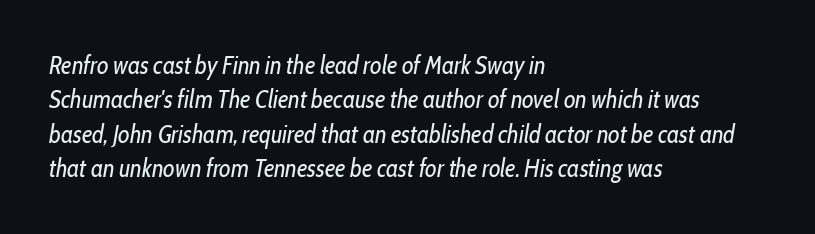
The lines in this sample share a left origin and differ only in where they stop. The font's italic variant was chosen for this text. The rows are spaced the way most documents space them. The glyphs are unaccompanied by any horizontal stroke below them. The face looks like a standard text weight, possibly lighter. The type is set solid horizontally, with unmodified tracking.
